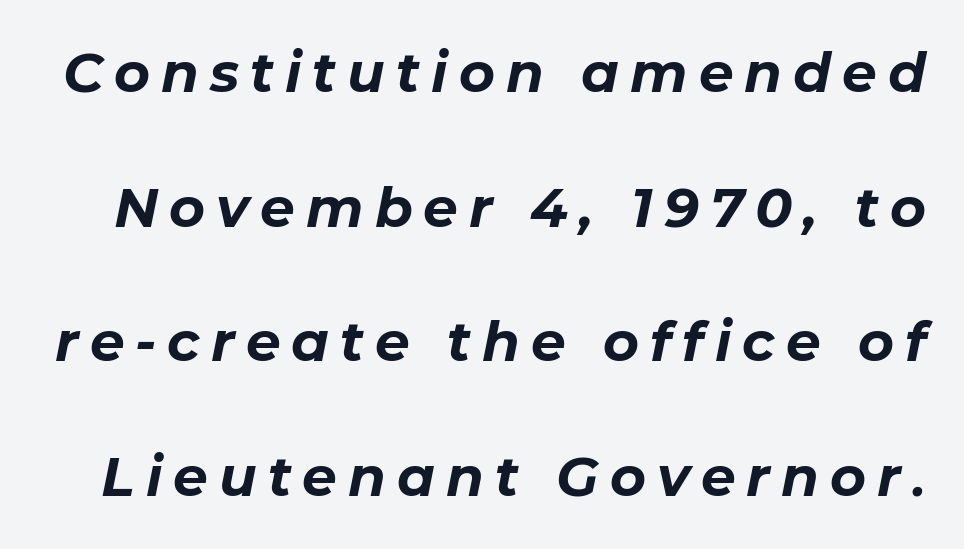
The image shows 55 px bold type, italic (leaning right); set loose line spacing (2.45x), unusually wide letter spacing (+0.2 em), not underlined; low stroke contrast and a medium x-height.
